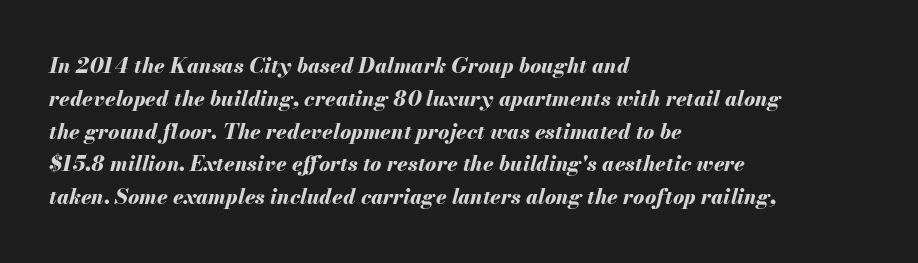
Q: Is the text bold? A: Yes.
Q: Is the text italic (slanted)? A: Yes, it leans right by about 13 degrees.
Q: Is the text underlined? A: No.
Q: How is the paragraph aligned? A: Left-aligned.
Q: Is the spacing between letters normal or unusually wide? A: Normal.
Q: Is the spacing between lines tight, normal or loose? A: Normal.
